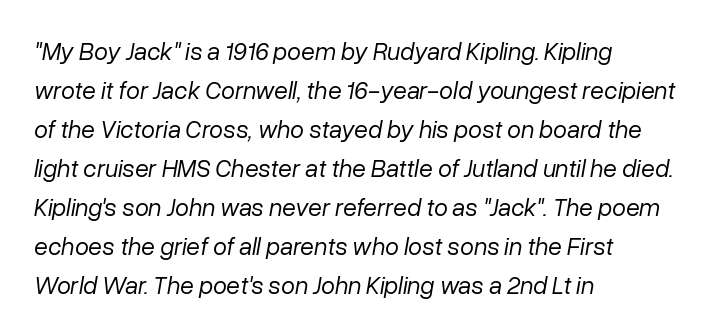
A clean baseline with only descenders dipping below it. Slant detected: the letters are inclined. The setting favours the left margin, as ordinary paragraphs usually do. How are the letters spaced? Ordinarily, with no added tracking. The passage shown is not bold in any degree.
